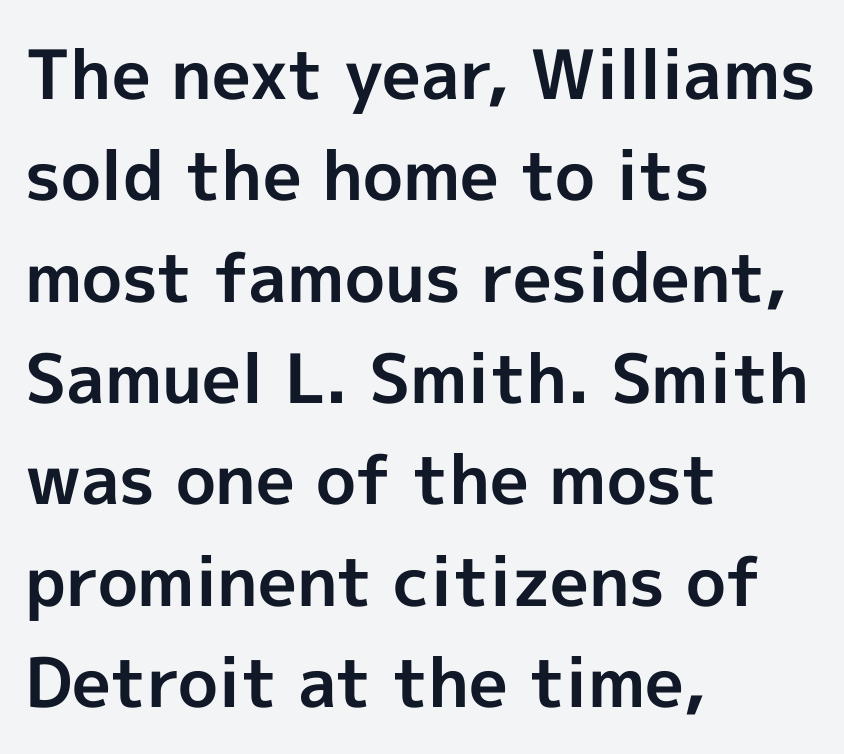
{"serif": "no", "italic": "no", "bold": "yes", "weight": "bold", "width": "normal", "x_height": "medium", "monospaced": "no", "underline": "no", "align": "left", "line_spacing": "normal", "line_spacing_ratio": 1.49, "letter_spacing": "normal", "letter_spacing_em": 0.0, "glyph_px": 68}
